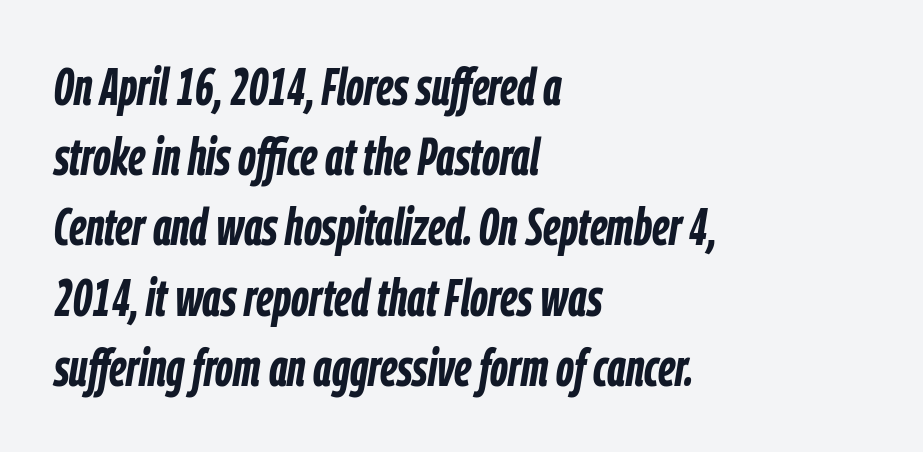
The line texture is even and compact thanks to regular tracking. Glance below the letters and you will spot only blank space. The passage is arranged the way most books set body copy — flush left. Set as a true bold cut, around the 700 mark. Quick note: interline space is typical. Tall strokes in this sample are angled rather than plumb.
